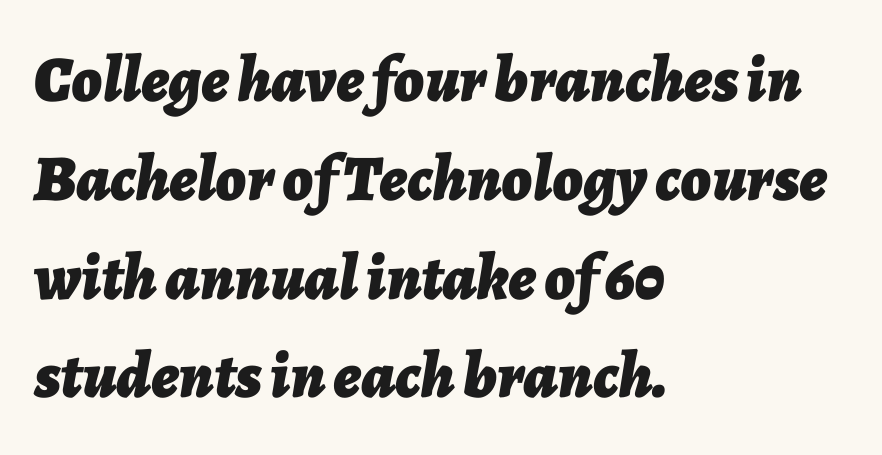
Q: Is the text bold? A: Yes.
Q: Is the text italic (slanted)? A: Yes, it leans right by about 7 degrees.
Q: Is the text underlined? A: No.
Q: How is the paragraph aligned? A: Left-aligned.
Q: Is the spacing between letters normal or unusually wide? A: Normal.
Q: Is the spacing between lines tight, normal or loose? A: Normal.
Q: Width (condensed, normal, or wide)? A: Normal.
Q: Stroke contrast? A: Low.
Q: x-height? A: Medium.
Q: Monospaced? A: No.
